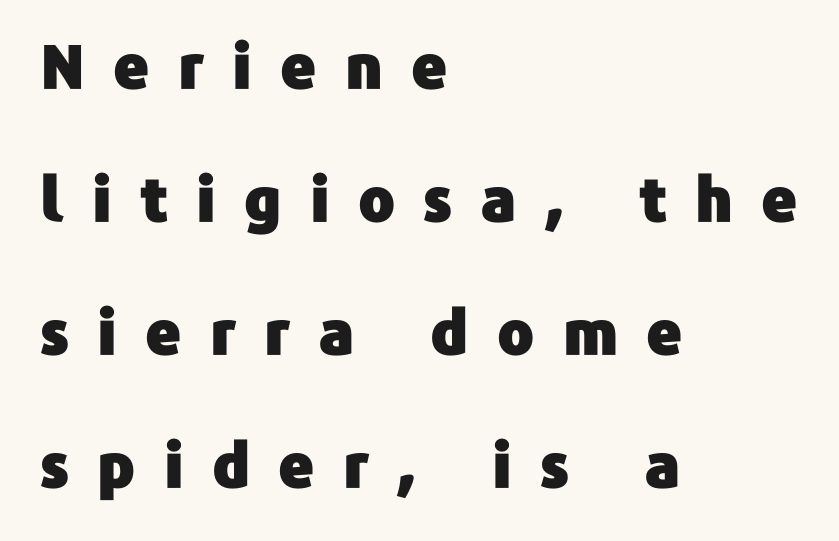
The text was rendered using a sans face with plain stroke endings. Inter-character spacing is expanded well beyond the font's built-in metrics. Style check: upright. Reading down the column, the eye jumps a long way to each next line. The strip under each line holds only bare page.
